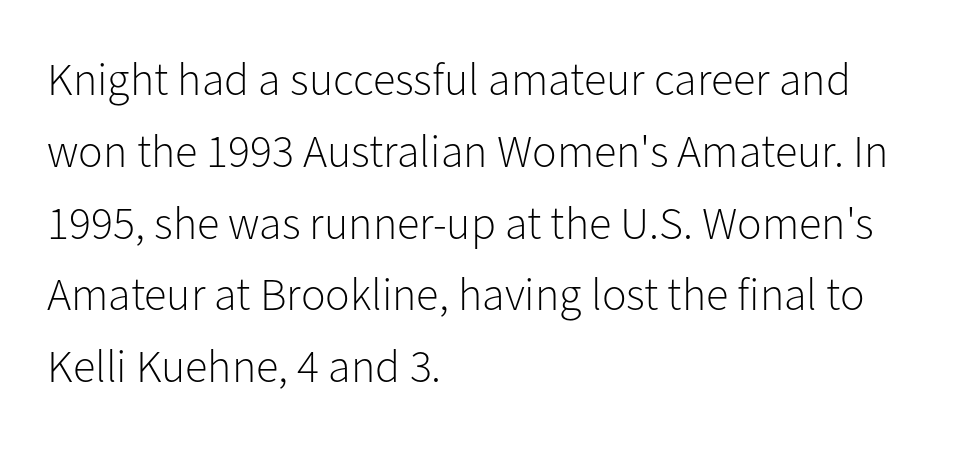
Q: Is the text bold? A: No.
Q: Is the text italic (slanted)? A: No, it is upright.
Q: Is the typeface a serif or a sans-serif typeface? A: Sans-serif.
Q: Is the text underlined? A: No.
Q: How is the paragraph aligned? A: Left-aligned.
Q: Is the spacing between letters normal or unusually wide? A: Normal.
Q: Is the spacing between lines tight, normal or loose? A: Normal.
Q: Width (condensed, normal, or wide)? A: Normal.
Q: Stroke contrast? A: Low.
Q: x-height? A: Medium.
Q: Monospaced? A: No.
